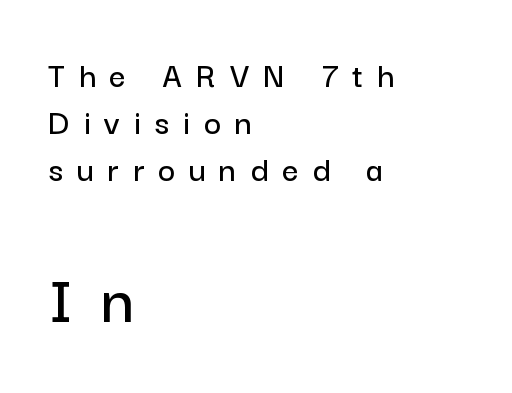
{"serif": "no", "italic": "no", "width": "normal", "stroke_contrast": "low", "x_height": "medium", "monospaced": "no", "underline": "no", "align": "left", "line_spacing": "normal", "line_spacing_ratio": 1.31, "letter_spacing": "wide", "letter_spacing_em": 0.39, "larger_block": "second", "size_ratio": 1.97, "glyph_px": 71}
